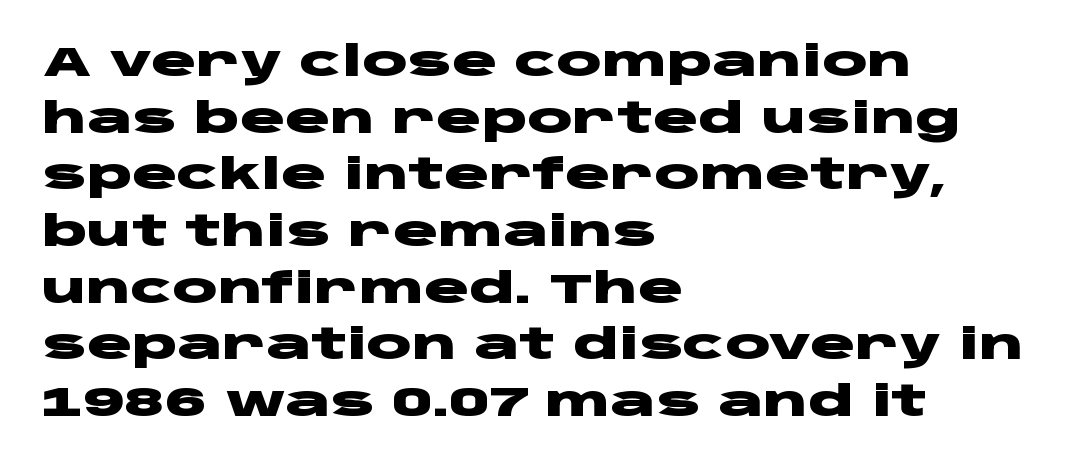
The image shows 42 px heavy, wide sans-serif type, upright; set left-aligned, normal line spacing (1.35x), normal letter spacing, not underlined; low stroke contrast and a large x-height.
